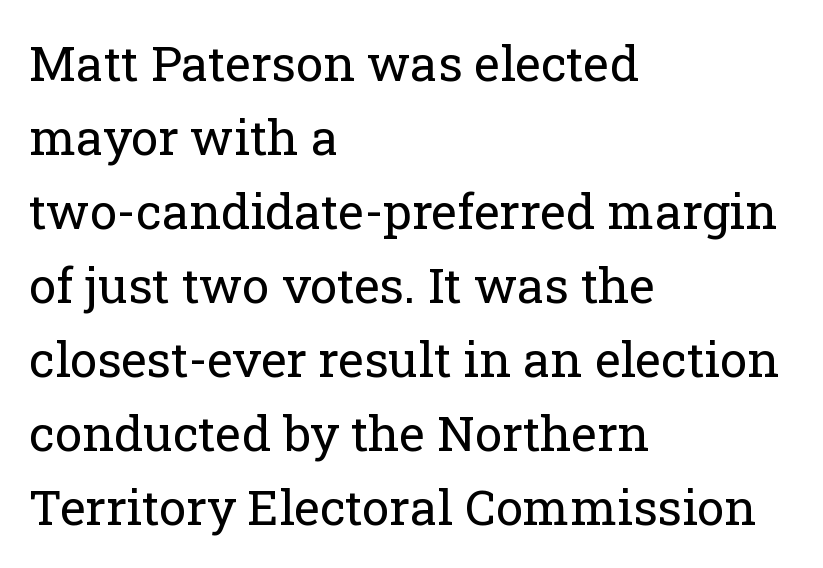
Q: Is the text bold? A: No.
Q: Is the text italic (slanted)? A: No, it is upright.
Q: Is the typeface a serif or a sans-serif typeface? A: Serif.
Q: Is the text underlined? A: No.
Q: How is the paragraph aligned? A: Left-aligned.
Q: Is the spacing between letters normal or unusually wide? A: Normal.
Q: Is the spacing between lines tight, normal or loose? A: Normal.
Q: Width (condensed, normal, or wide)? A: Normal.
Q: Stroke contrast? A: Low.
Q: x-height? A: Medium.
Q: Monospaced? A: No.
